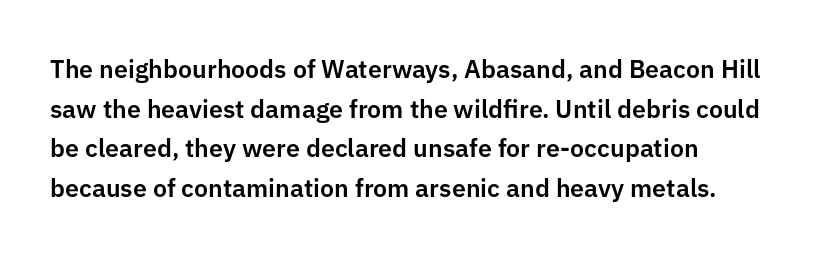
When letters stand straight like this, we call the style roman or upright. Honestly, there is no underline to notice here at all. Nothing unusual about the tracking: characters are spaced as the font intends. How would I describe the line gaps? Plain and ordinary.
